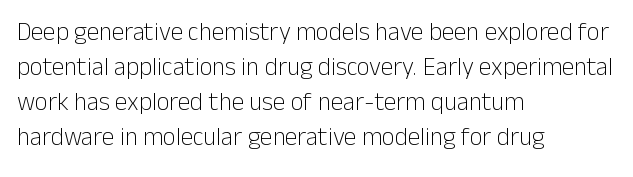
The image shows 25 px text type, upright; set left-aligned, normal line spacing (1.4x), normal letter spacing, not underlined.
